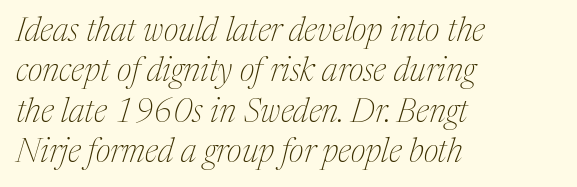
Q: Is the text bold? A: No.
Q: Is the text italic (slanted)? A: Yes, it leans right by about 17 degrees.
Q: Is the typeface a serif or a sans-serif typeface? A: Serif.
Q: Is the text underlined? A: No.
Q: How is the paragraph aligned? A: Left-aligned.
Q: Is the spacing between letters normal or unusually wide? A: Normal.
Q: Width (condensed, normal, or wide)? A: Normal.
Q: Stroke contrast? A: Medium.
Q: x-height? A: Medium.
Q: Monospaced? A: No.
